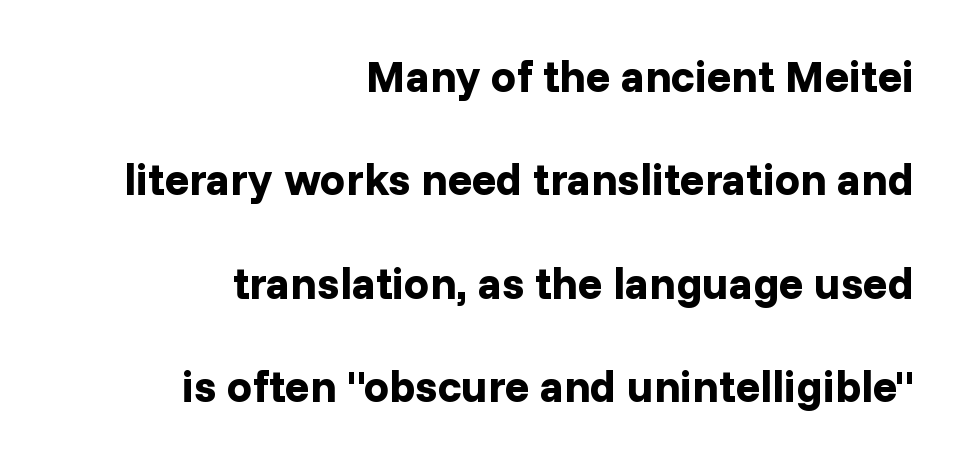
{"serif": "no", "italic": "no", "bold": "yes", "weight": "bold", "width": "normal", "stroke_contrast": "low", "x_height": "medium", "monospaced": "no", "underline": "no", "align": "right", "line_spacing": "loose", "line_spacing_ratio": 2.3, "letter_spacing": "normal", "letter_spacing_em": 0.0, "glyph_px": 45}
